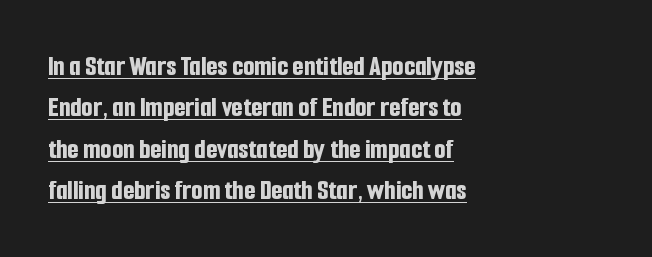
{"serif": "no", "italic": "no", "bold": "yes", "weight": "bold", "width": "condensed", "stroke_contrast": "low", "x_height": "medium", "monospaced": "no", "underline": "yes", "align": "left", "line_spacing": "normal", "line_spacing_ratio": 1.43, "letter_spacing": "normal", "letter_spacing_em": 0.0, "glyph_px": 29}
